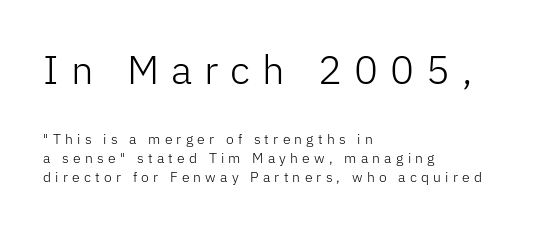
The image shows 40 px light sans-serif type, upright; set left-aligned, normal line spacing (1.36x), unusually wide letter spacing (+0.3 em), not underlined; the first (top) block is 2.86x larger; low stroke contrast and a medium x-height.
